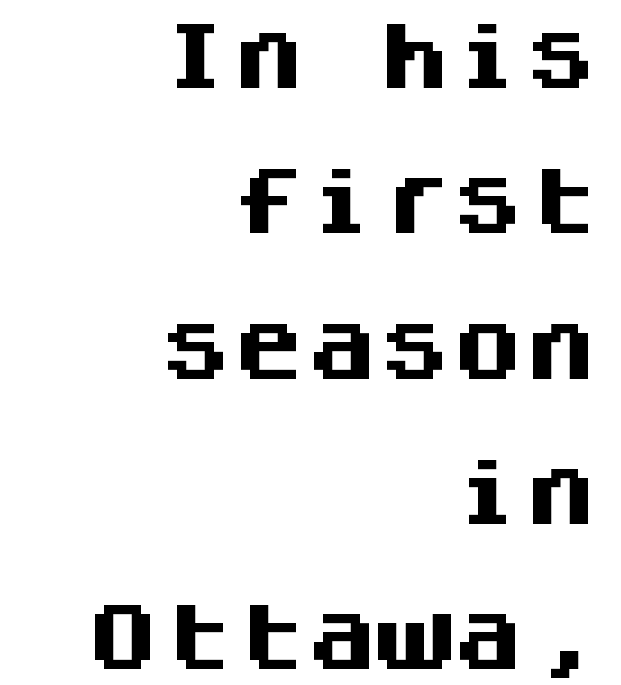
Q: Is the text bold? A: Yes.
Q: Is the text italic (slanted)? A: No, it is upright.
Q: Is the typeface a serif or a sans-serif typeface? A: Sans-serif.
Q: Is the text underlined? A: No.
Q: How is the paragraph aligned? A: Right-aligned.
Q: Is the spacing between letters normal or unusually wide? A: Normal.
Q: Is the spacing between lines tight, normal or loose? A: Loose.
Q: Width (condensed, normal, or wide)? A: Normal.
Q: Stroke contrast? A: Medium.
Q: x-height? A: Large.
Q: Monospaced? A: Yes.
